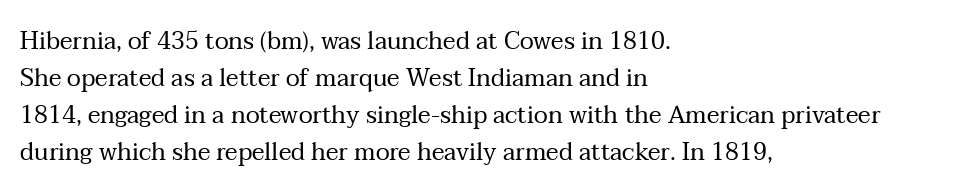
Q: Is the text bold? A: No.
Q: Is the text italic (slanted)? A: No, it is upright.
Q: Is the text underlined? A: No.
Q: How is the paragraph aligned? A: Left-aligned.
Q: Is the spacing between letters normal or unusually wide? A: Normal.
Q: Is the spacing between lines tight, normal or loose? A: Normal.
